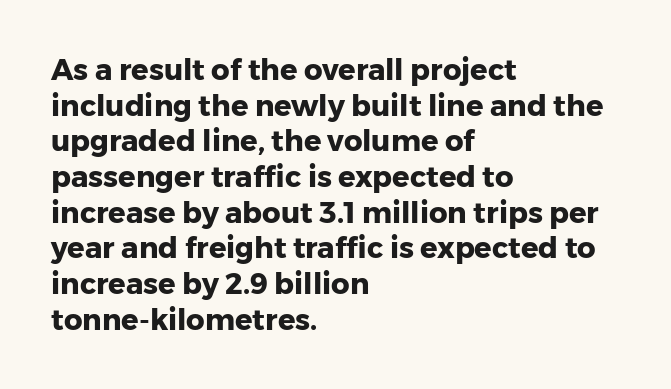
Q: Is the text bold? A: Yes.
Q: Is the text italic (slanted)? A: No, it is upright.
Q: Is the typeface a serif or a sans-serif typeface? A: Sans-serif.
Q: Is the text underlined? A: No.
Q: How is the paragraph aligned? A: Left-aligned.
Q: Is the spacing between letters normal or unusually wide? A: Normal.
Q: Width (condensed, normal, or wide)? A: Normal.
Q: Stroke contrast? A: Low.
Q: x-height? A: Medium.
Q: Monospaced? A: No.
